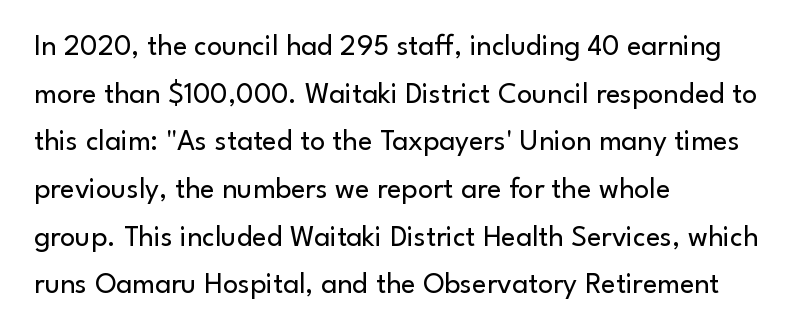
What stands out about the letter spacing? Nothing — it is the standard amount. These lines are set flush left with a ragged right edge. The gap between lines stays unmarked. The typeface has the unassuming heft of standard copy or less.
